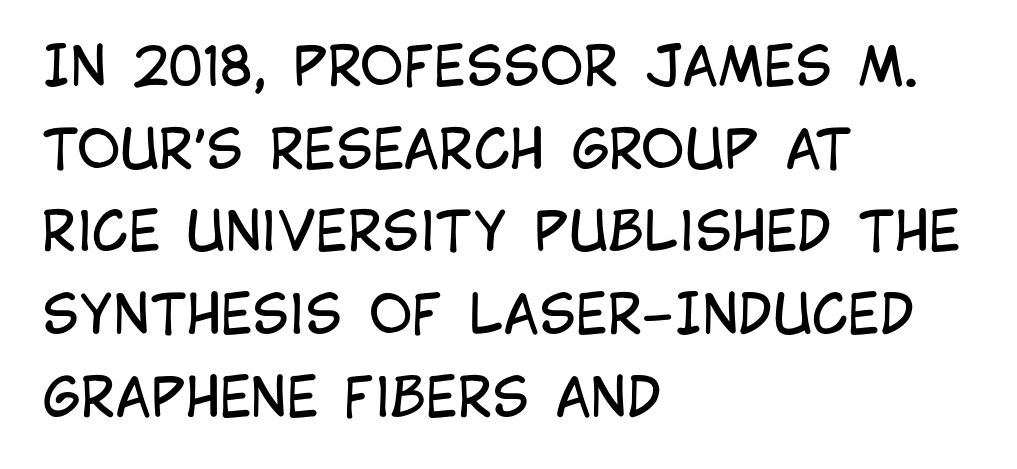
The image shows 53 px regular-weight, condensed sans-serif type, upright; set left-aligned, normal line spacing (1.56x), normal letter spacing, not underlined; low stroke contrast and a large x-height.
